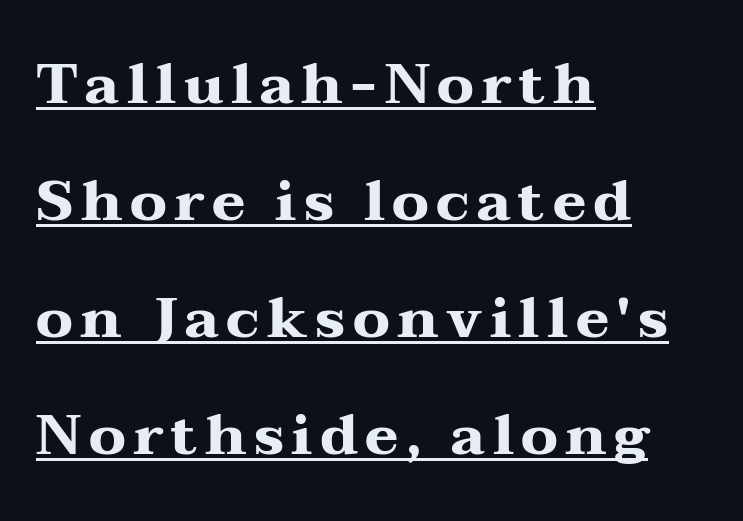
Q: Is the text bold? A: Yes.
Q: Is the text italic (slanted)? A: No, it is upright.
Q: Is the typeface a serif or a sans-serif typeface? A: Serif.
Q: Is the text underlined? A: Yes.
Q: How is the paragraph aligned? A: Left-aligned.
Q: Is the spacing between lines tight, normal or loose? A: Loose.
Q: Width (condensed, normal, or wide)? A: Wide.
Q: Stroke contrast? A: Medium.
Q: x-height? A: Medium.
Q: Monospaced? A: No.
